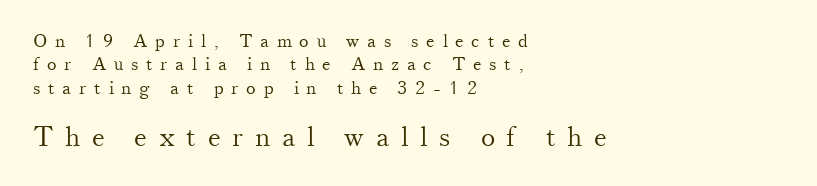
The image shows 27 px text type, upright; set left-aligned, normal line spacing (1.3x), unusually wide letter spacing (+0.43 em), not underlined; the second (bottom) block is 1.5x larger.
